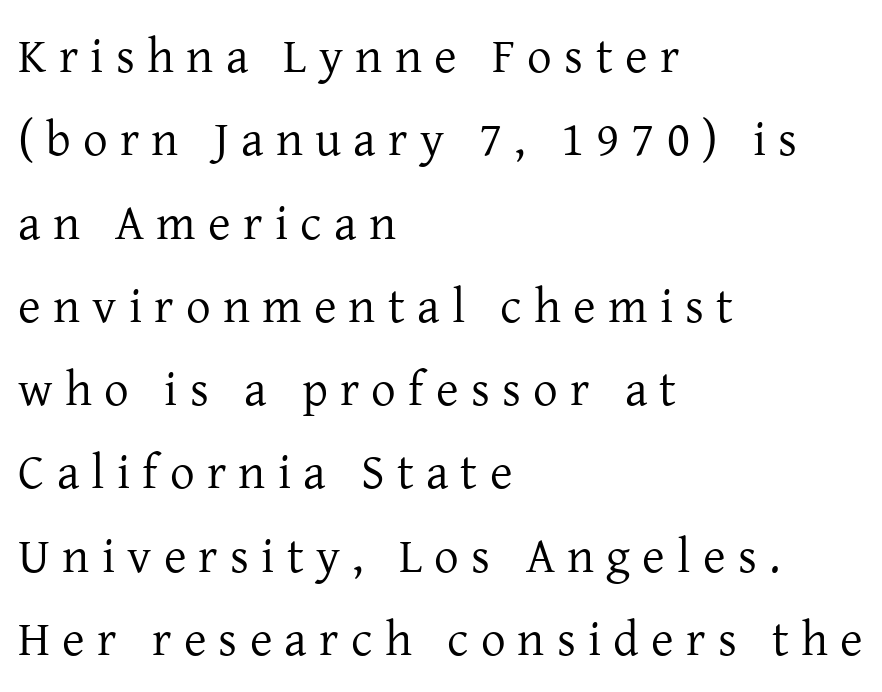
All the whitespace from short lines collects on the right. A typesetter would call this proportional, since set widths differ per character. This sample uses expanded letter spacing, leaving extra air between glyphs. The type family on display is of the serif kind. The rows are spaced the way most documents space them. Vertical strokes here are truly vertical.
